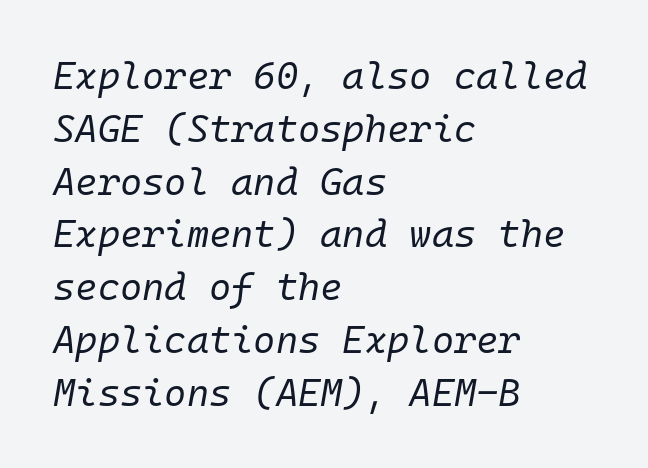
The image shows 38 px regular-weight type, italic (leaning right), monospaced; set left-aligned, normal line spacing (1.39x), normal letter spacing, not underlined; low stroke contrast and a medium x-height.
